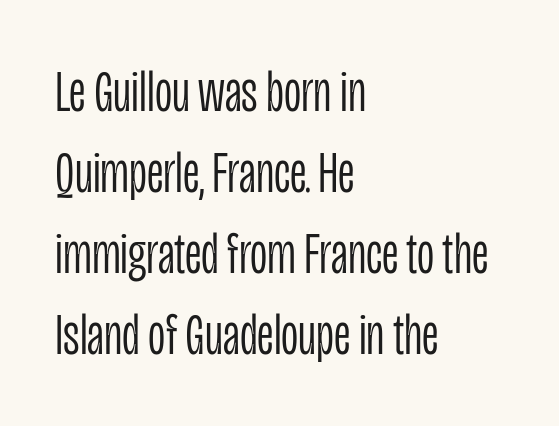
The image shows 60 px light, condensed sans-serif type, upright; set left-aligned, normal line spacing (1.35x), normal letter spacing, not underlined; low stroke contrast and a large x-height.
